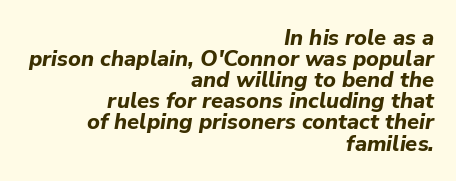
This sample is right-justified, so line beginnings fall wherever the words allow. Thick stems and heavy bowls — unmistakably bold. Underline: absent. A typesetter would call this leading minimal, almost set solid. Style check: oblique. Each word holds together tightly as a unit, with standard inter-letter gaps.
